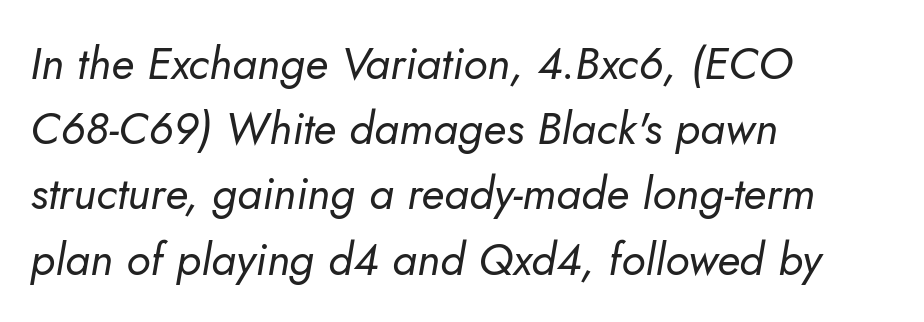
{"italic": "yes", "lean": "right", "slant_degrees": 5, "bold": "no", "weight": "regular", "width": "normal", "stroke_contrast": "low", "x_height": "small", "monospaced": "no", "underline": "no", "align": "left", "line_spacing": "normal", "line_spacing_ratio": 1.45, "letter_spacing": "normal", "letter_spacing_em": 0.0, "glyph_px": 45}
